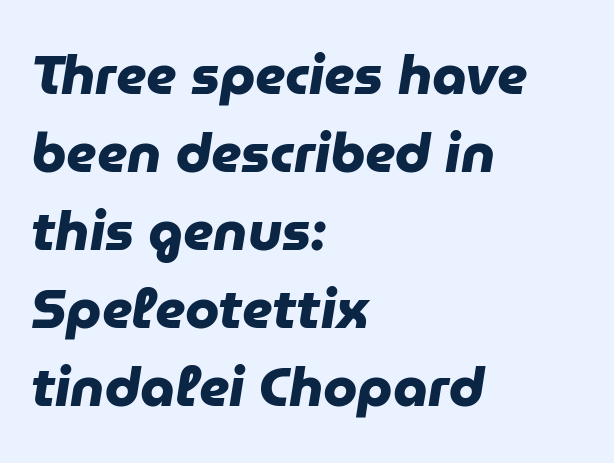
{"serif": "no", "bold": "yes", "weight": "heavy", "width": "normal", "stroke_contrast": "low", "x_height": "medium", "monospaced": "no", "underline": "no", "align": "left", "line_spacing": "normal", "line_spacing_ratio": 1.42, "letter_spacing": "normal", "letter_spacing_em": 0.0, "glyph_px": 55}
